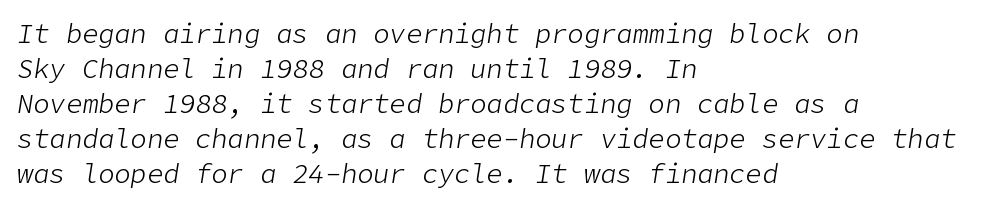
{"italic": "yes", "lean": "right", "slant_degrees": 9, "bold": "no", "underline": "no", "align": "left", "line_spacing": "normal", "line_spacing_ratio": 1.3, "letter_spacing": "normal", "letter_spacing_em": 0.0, "glyph_px": 27}
